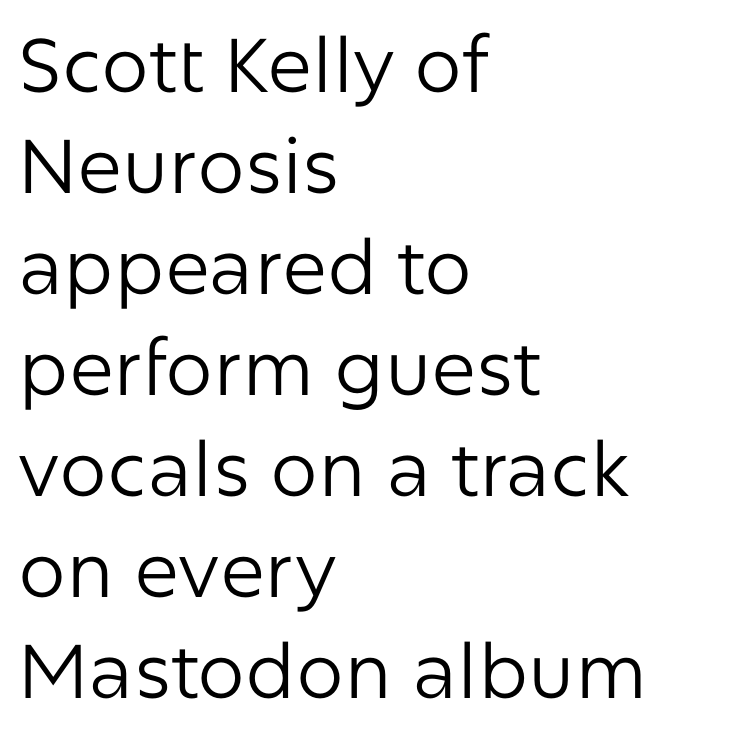
{"serif": "no", "italic": "no", "bold": "no", "weight": "regular", "width": "normal", "stroke_contrast": "low", "x_height": "medium", "monospaced": "no", "underline": "no", "align": "left", "line_spacing": "normal", "line_spacing_ratio": 1.33, "letter_spacing": "normal", "letter_spacing_em": 0.0, "glyph_px": 76}
